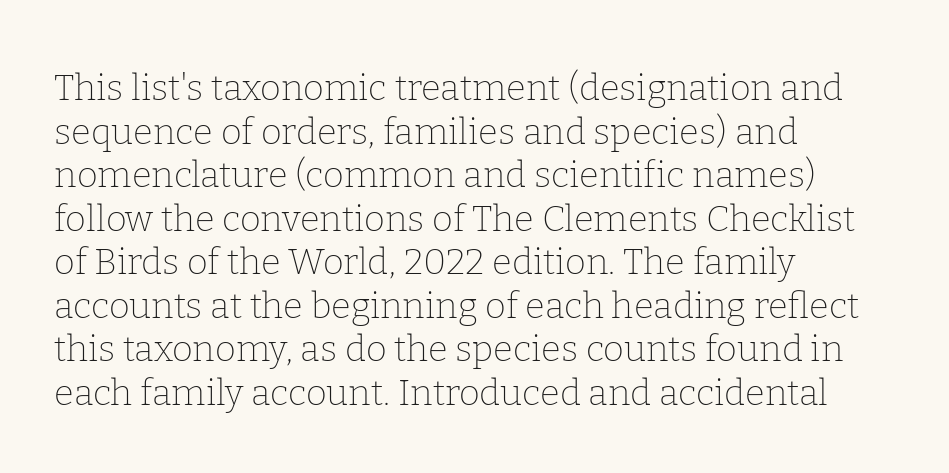
The image shows 36 px thin serif type, upright; set left-aligned, line spacing 1.21x, normal letter spacing, not underlined; low stroke contrast and a medium x-height.
